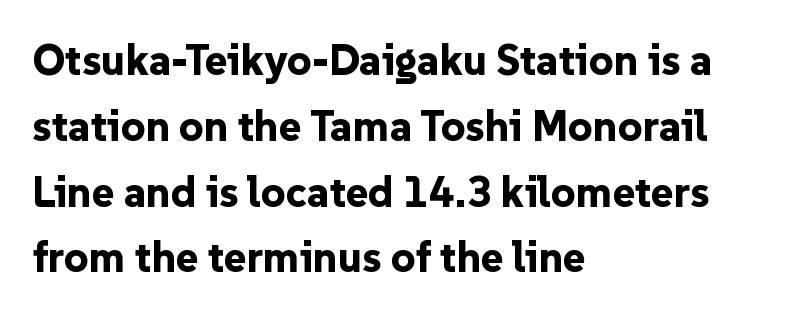
{"serif": "no", "italic": "no", "bold": "yes", "weight": "bold", "width": "normal", "stroke_contrast": "low", "x_height": "medium", "monospaced": "no", "underline": "no", "align": "left", "line_spacing": "normal", "line_spacing_ratio": 1.53, "letter_spacing": "normal", "letter_spacing_em": 0.0, "glyph_px": 43}
